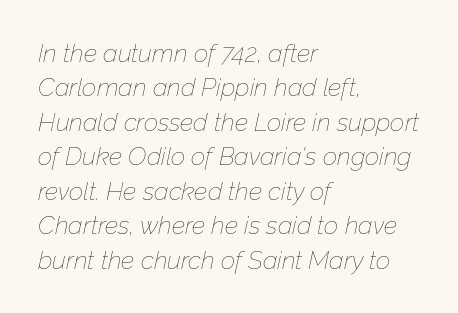
The image shows 25 px text type, italic (leaning right); set left-aligned, normal line spacing (1.38x), normal letter spacing, not underlined.
